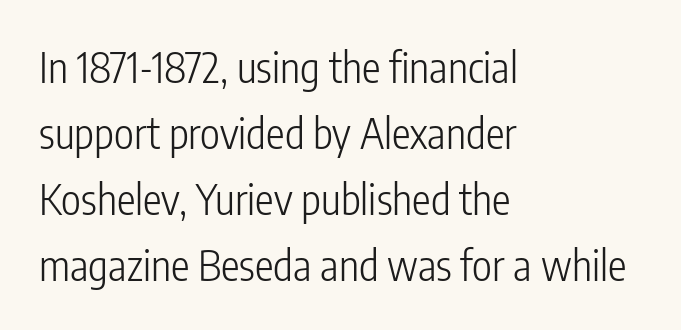
The rendering anchors every line to the left-hand side. What kind of face is this? One without serifs — a sans. Letters rest on an invisible, unmarked baseline. The designer left line spacing at the default. The face used here is rendered with its standard letterfit. Posture: vertical.
